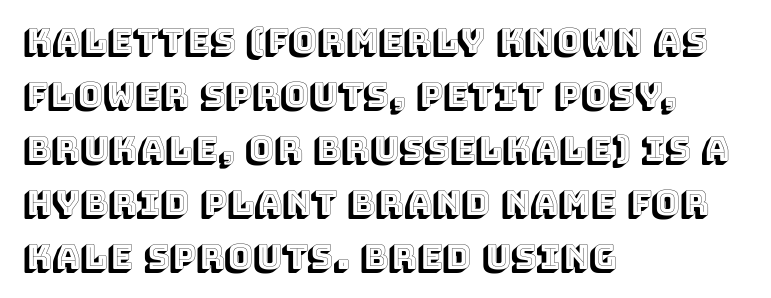
The image shows 34 px text type, upright; set left-aligned, normal line spacing (1.59x), normal letter spacing, not underlined; a large x-height.
